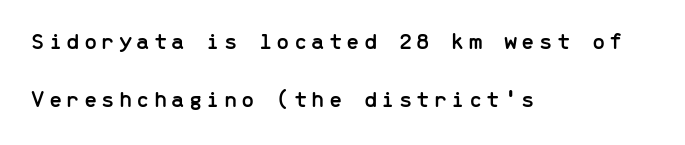
Q: Is the text italic (slanted)? A: No, it is upright.
Q: Is the text underlined? A: No.
Q: How is the paragraph aligned? A: Left-aligned.
Q: Is the spacing between lines tight, normal or loose? A: Loose.
